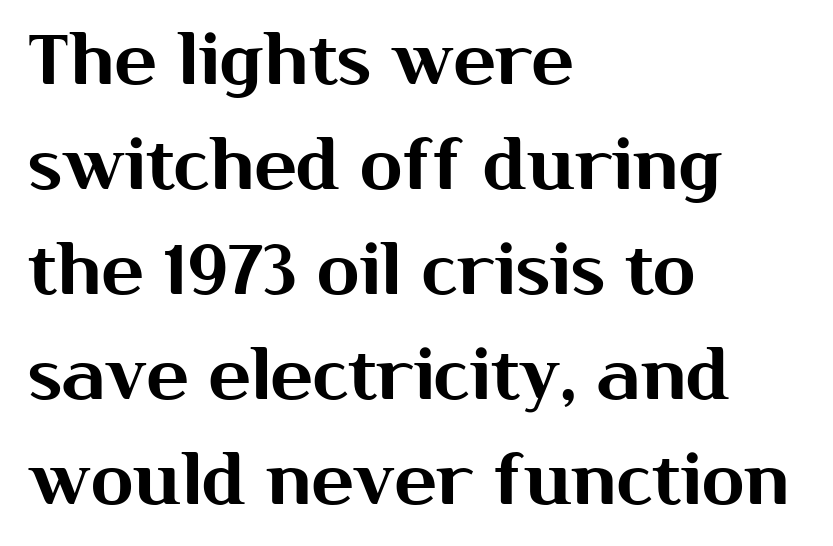
{"serif": "no", "italic": "no", "width": "normal", "stroke_contrast": "medium", "x_height": "medium", "monospaced": "no", "underline": "no", "align": "left", "line_spacing": "normal", "line_spacing_ratio": 1.5, "letter_spacing": "normal", "letter_spacing_em": 0.0, "glyph_px": 70}
